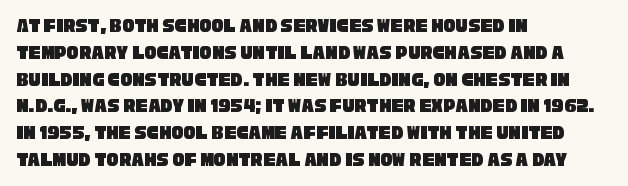
{"underline": "no", "align": "left", "line_spacing": "normal", "line_spacing_ratio": 1.34, "letter_spacing": "normal", "letter_spacing_em": 0.0, "glyph_px": 20}
